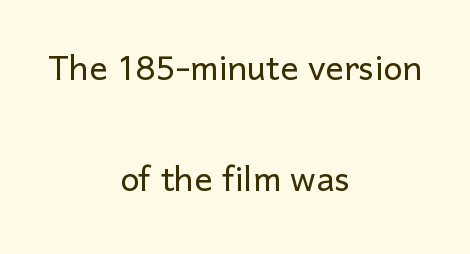
Nothing heavy about these letters — not bold at all. The type family on display is of the sans-serif kind. The letters stand upright; this is a roman face. What stands out about the letter spacing? Nothing — it is the standard amount.
